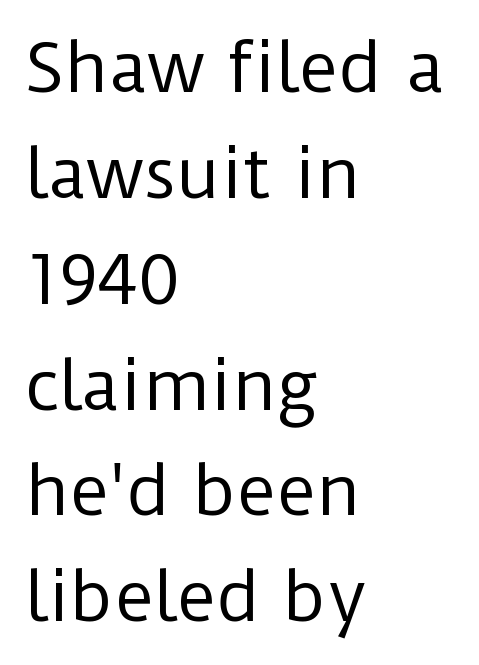
{"serif": "no", "italic": "no", "bold": "no", "weight": "regular", "width": "normal", "stroke_contrast": "low", "x_height": "medium", "monospaced": "no", "underline": "no", "align": "left", "line_spacing": "normal", "line_spacing_ratio": 1.58, "letter_spacing": "normal", "letter_spacing_em": 0.0, "glyph_px": 67}
